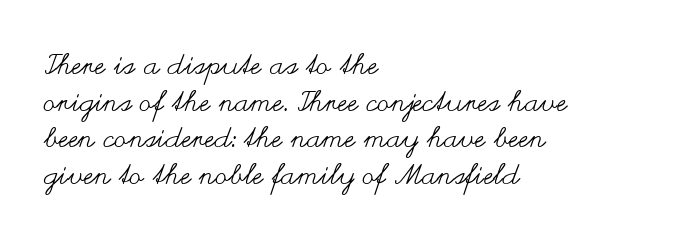
{"bold": "no", "weight": "regular", "width": "wide", "stroke_contrast": "medium", "x_height": "small", "monospaced": "no", "underline": "no", "align": "left", "line_spacing": "normal", "line_spacing_ratio": 1.31, "letter_spacing": "normal", "letter_spacing_em": 0.0, "glyph_px": 28}
